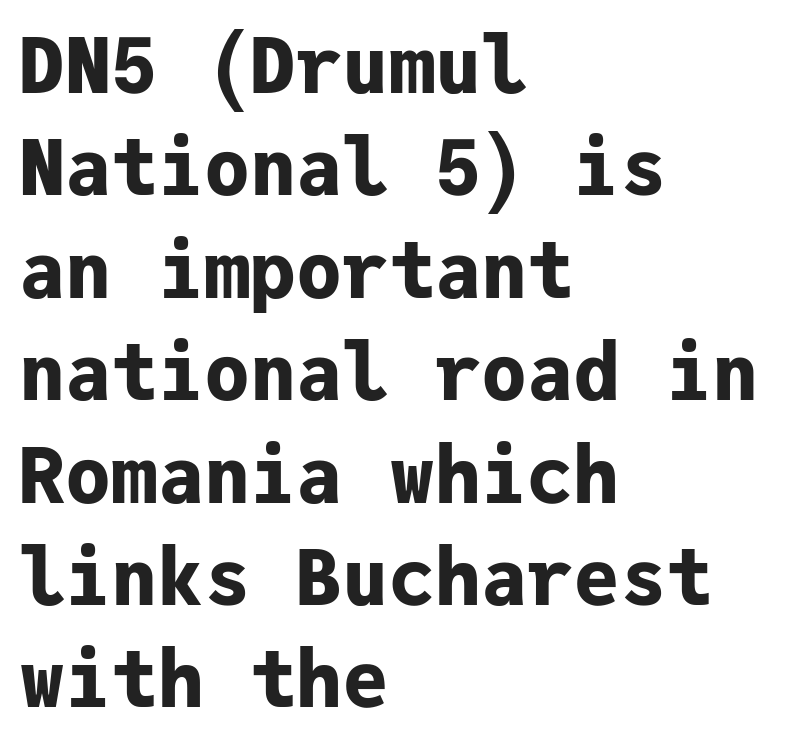
The font family rendered here belongs to the sans-serif group. Rule under the text: the space is simply empty. The rendering uses typewriter-style spacing with identical character cells. This sample uses an upright cut, with every glyph sitting square on the baseline.
